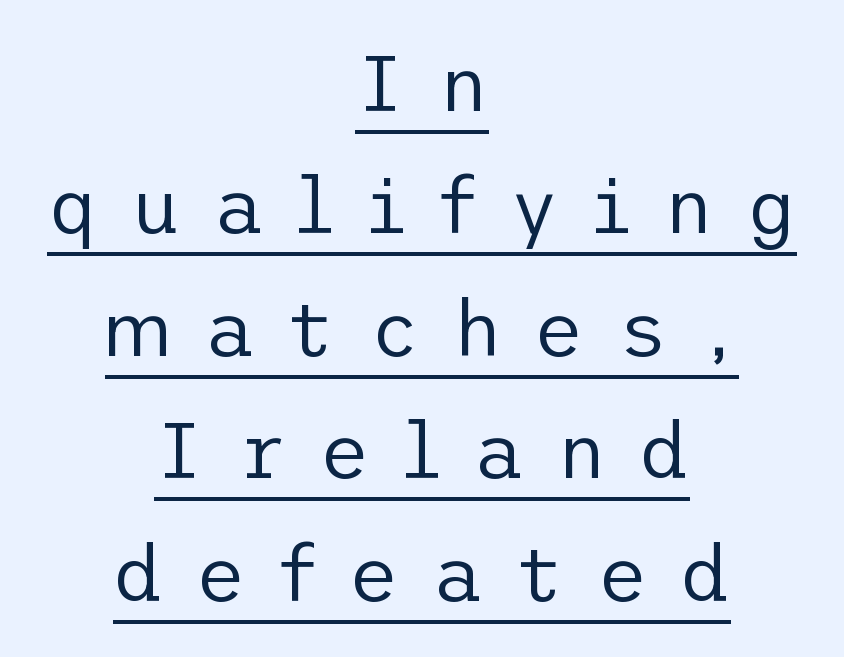
{"serif": "no", "italic": "no", "bold": "no", "weight": "regular", "width": "normal", "stroke_contrast": "low", "x_height": "medium", "underline": "yes", "align": "center", "line_spacing": "normal", "line_spacing_ratio": 1.57, "letter_spacing": "wide", "letter_spacing_em": 0.41, "glyph_px": 78}
